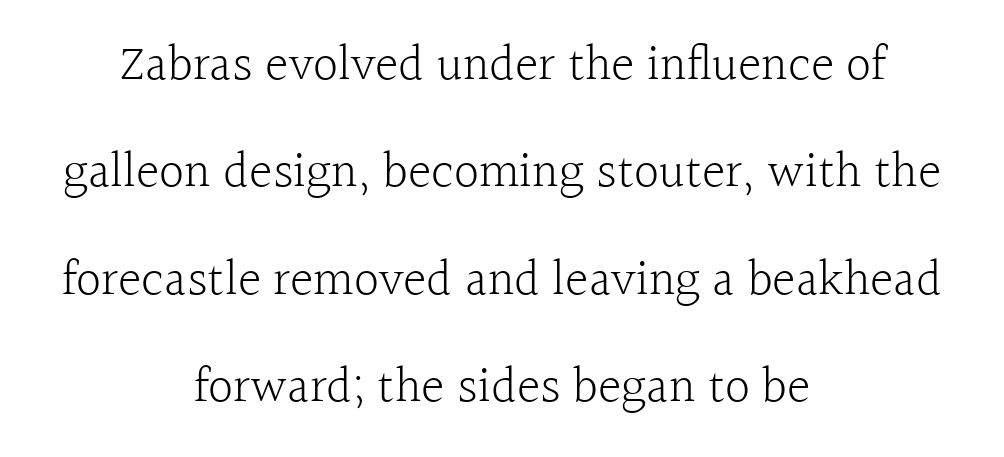
Q: Is the text bold? A: No.
Q: Is the text italic (slanted)? A: No, it is upright.
Q: Is the typeface a serif or a sans-serif typeface? A: Serif.
Q: Is the text underlined? A: No.
Q: How is the paragraph aligned? A: Centered.
Q: Is the spacing between letters normal or unusually wide? A: Normal.
Q: Is the spacing between lines tight, normal or loose? A: Loose.
Q: Width (condensed, normal, or wide)? A: Normal.
Q: x-height? A: Medium.
Q: Monospaced? A: No.
